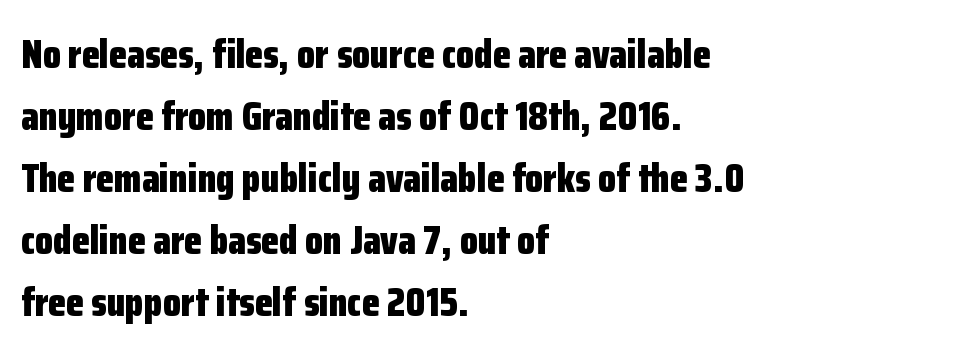
The image shows 41 px bold, condensed sans-serif type, upright; set left-aligned, normal line spacing (1.51x), normal letter spacing, not underlined; low stroke contrast and a medium x-height.
